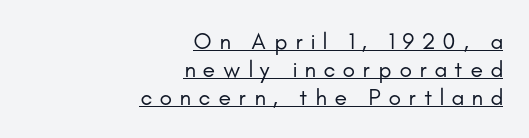
This is not heavy type; no bold has been used. Is there an underline? Yes — a line sits under the letters. Notice how the passage keeps a crisp vertical edge on the right only. Notice how the stems are strictly vertical — no italics here. The rendering inserts visible extra space after every character.
